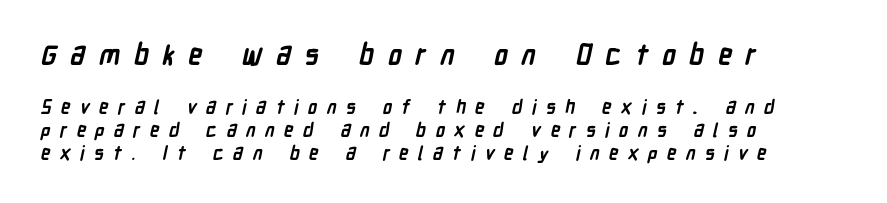
Q: Is the text bold? A: Yes.
Q: Is the typeface a serif or a sans-serif typeface? A: Sans-serif.
Q: Is the text underlined? A: No.
Q: How is the paragraph aligned? A: Left-aligned.
Q: Is the spacing between letters normal or unusually wide? A: Unusually wide.
Q: Which block of text is set in a larger size, the first (top) or the second (bottom)? A: The first (top) one.
Q: Width (condensed, normal, or wide)? A: Condensed.
Q: Stroke contrast? A: Low.
Q: x-height? A: Medium.
Q: Monospaced? A: No.
